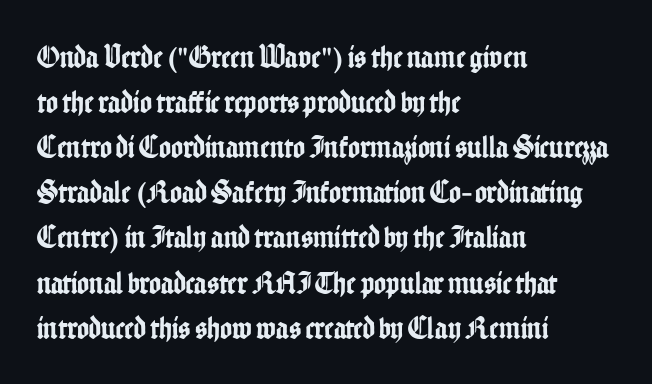
The image shows 32 px condensed sans-serif type, upright; set left-aligned, normal line spacing (1.41x), normal letter spacing, not underlined; low stroke contrast and a medium x-height.
